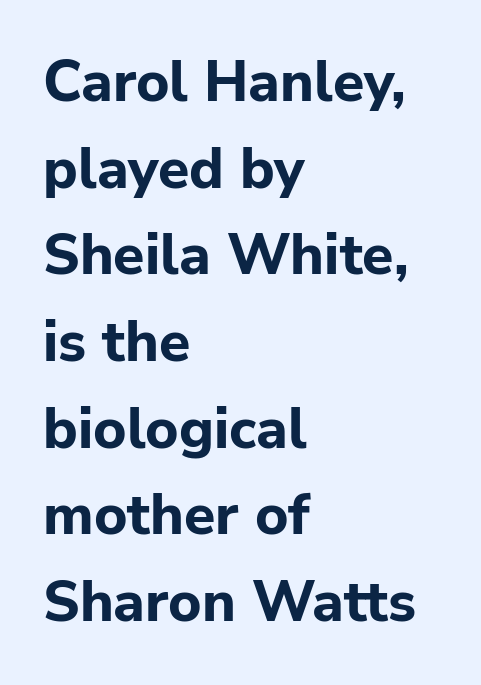
{"serif": "no", "italic": "no", "bold": "yes", "weight": "bold", "width": "normal", "stroke_contrast": "low", "x_height": "medium", "monospaced": "no", "underline": "no", "align": "left", "line_spacing": "normal", "line_spacing_ratio": 1.52, "letter_spacing": "normal", "letter_spacing_em": 0.0, "glyph_px": 57}
